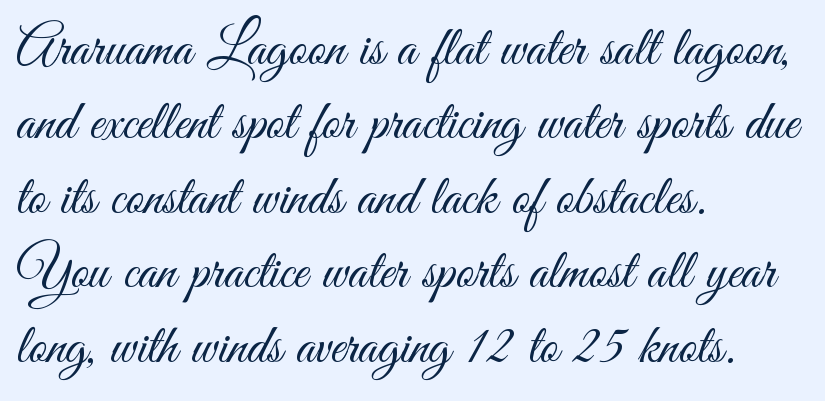
{"serif": "no", "bold": "no", "weight": "light", "width": "condensed", "stroke_contrast": "medium", "x_height": "small", "monospaced": "no", "underline": "no", "align": "left", "line_spacing": "normal", "line_spacing_ratio": 1.33, "letter_spacing": "normal", "letter_spacing_em": 0.0, "glyph_px": 56}
